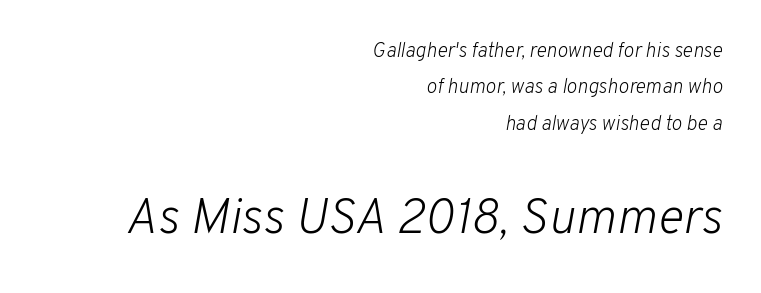
{"italic": "yes", "lean": "right", "slant_degrees": 10, "bold": "no", "weight": "light", "width": "normal", "stroke_contrast": "low", "x_height": "medium", "monospaced": "no", "underline": "no", "align": "right", "line_spacing_ratio": 1.82, "letter_spacing": "normal", "letter_spacing_em": 0.0, "larger_block": "second", "size_ratio": 2.5, "glyph_px": 50}
